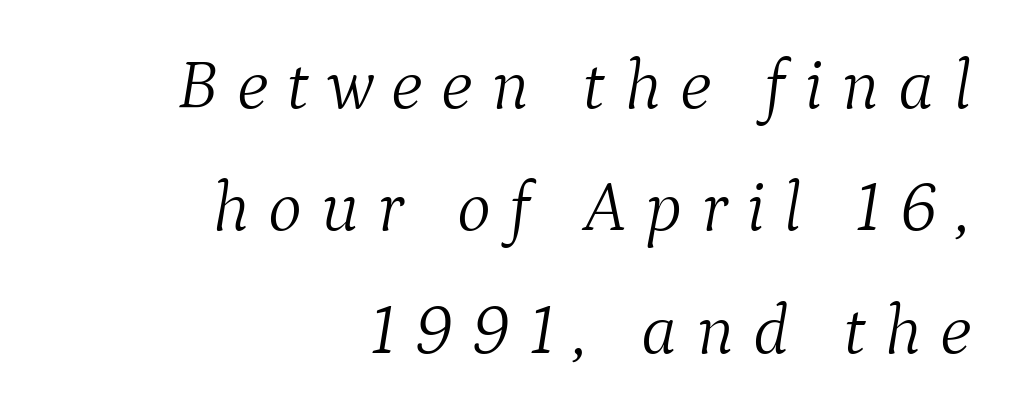
Q: Is the text bold? A: No.
Q: Is the text italic (slanted)? A: Yes, it leans right by about 9 degrees.
Q: Is the typeface a serif or a sans-serif typeface? A: Serif.
Q: Is the text underlined? A: No.
Q: How is the paragraph aligned? A: Right-aligned.
Q: Is the spacing between letters normal or unusually wide? A: Unusually wide.
Q: Is the spacing between lines tight, normal or loose? A: Normal.
Q: Width (condensed, normal, or wide)? A: Normal.
Q: Stroke contrast? A: Medium.
Q: x-height? A: Medium.
Q: Monospaced? A: No.
